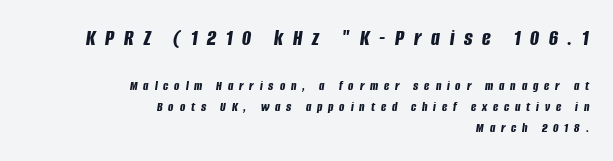
{"italic": "yes", "lean": "right", "slant_degrees": 8, "bold": "yes", "underline": "no", "align": "right", "line_spacing": "normal", "line_spacing_ratio": 1.5, "letter_spacing": "wide", "letter_spacing_em": 0.42, "larger_block": "first", "size_ratio": 1.64, "glyph_px": 23}
